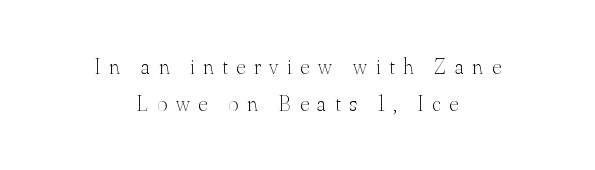
Each line is balanced around a shared central axis. A typesetter would call this heavily tracked-out type. Vertical strokes here are truly vertical. Is the stroke heavy? The answer is a plain regular-or-lighter. Line spacing here is normal. The string is rendered with underlining switched off.
